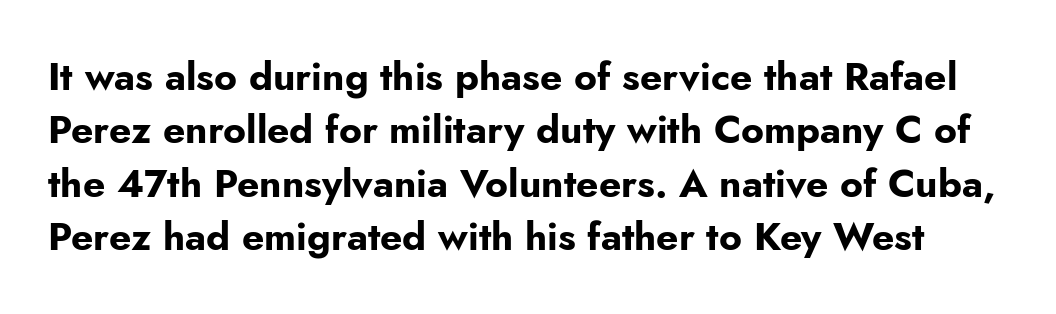
The image shows 39 px bold sans-serif type, upright; set normal line spacing (1.37x), normal letter spacing, not underlined; low stroke contrast and a small x-height.
